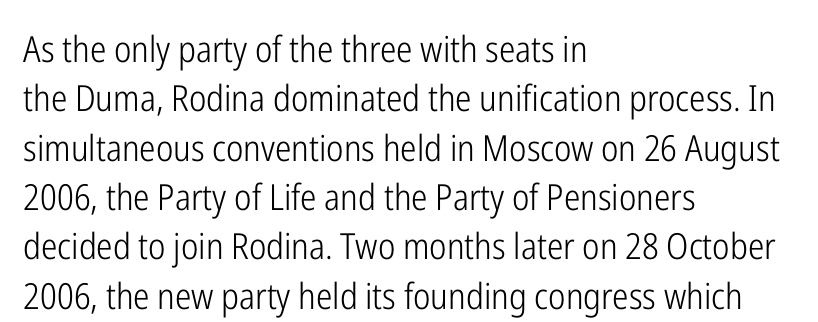
The image shows 36 px light, condensed sans-serif type, upright; set left-aligned, normal line spacing (1.37x), normal letter spacing, not underlined; low stroke contrast and a medium x-height.
